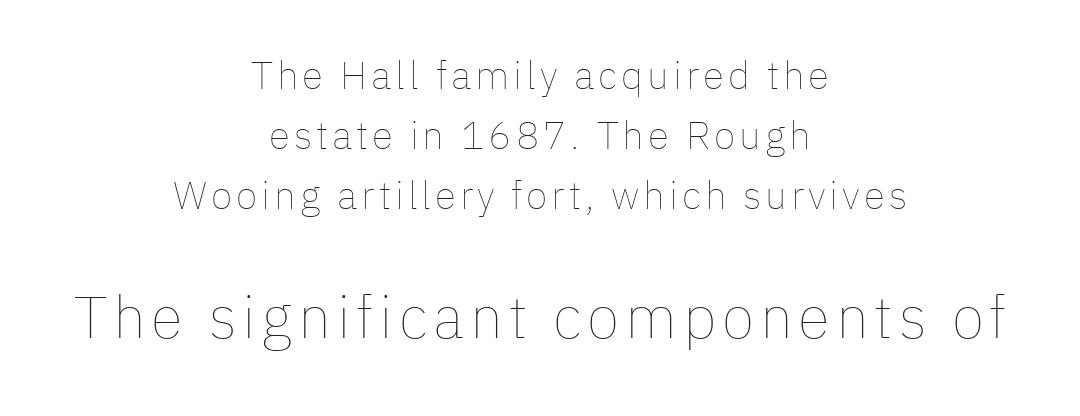
The image shows 59 px thin type, upright; set centered, normal line spacing (1.54x), not underlined; the second (bottom) block is 1.51x larger; low stroke contrast and a medium x-height.
